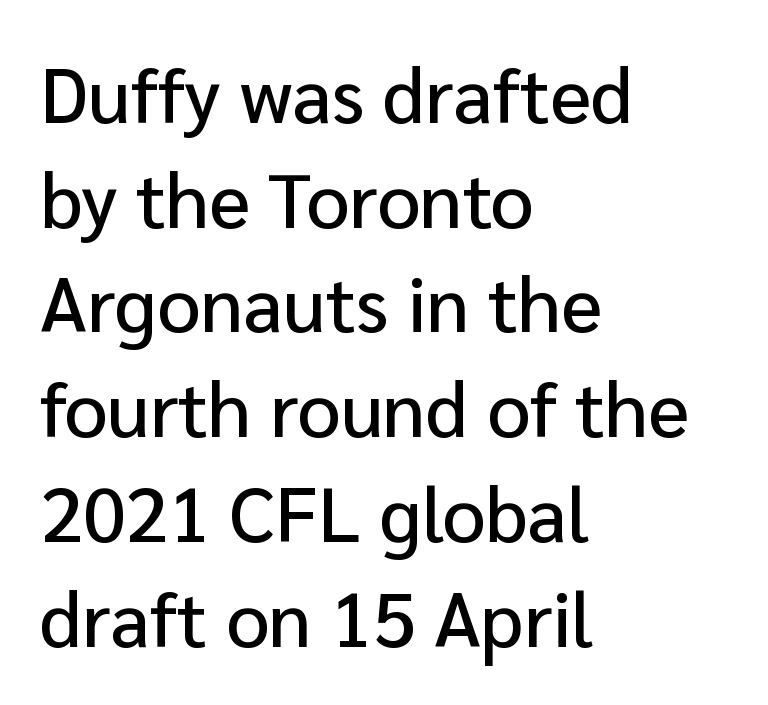
{"serif": "no", "italic": "no", "width": "normal", "stroke_contrast": "low", "x_height": "medium", "monospaced": "no", "underline": "no", "align": "left", "line_spacing": "normal", "line_spacing_ratio": 1.36, "letter_spacing": "normal", "letter_spacing_em": 0.0, "glyph_px": 77}
